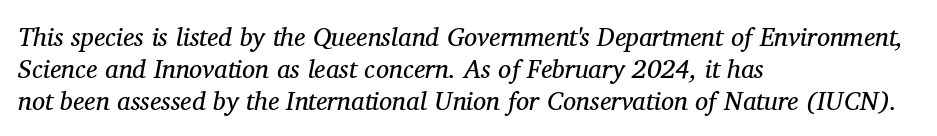
{"italic": "yes", "lean": "right", "slant_degrees": 11, "bold": "no", "underline": "no", "align": "left", "line_spacing_ratio": 1.24, "letter_spacing": "normal", "letter_spacing_em": 0.0, "glyph_px": 26}
